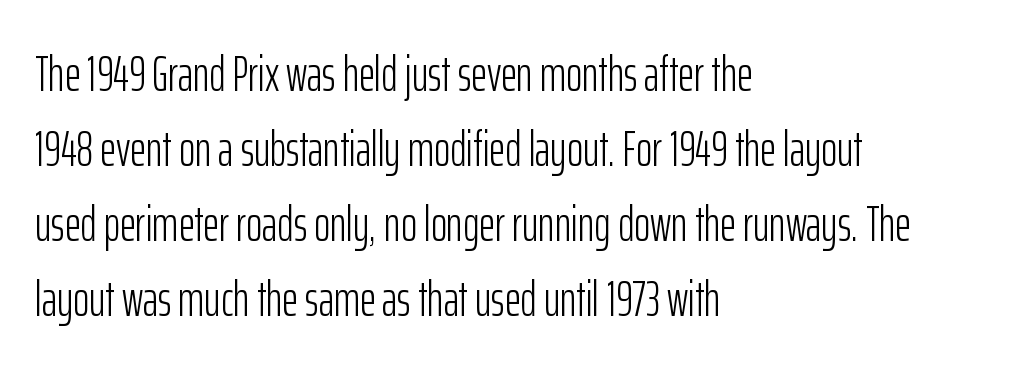
The image shows 49 px light, condensed sans-serif type, upright; set left-aligned, normal line spacing (1.53x), normal letter spacing, not underlined; low stroke contrast and a medium x-height.
